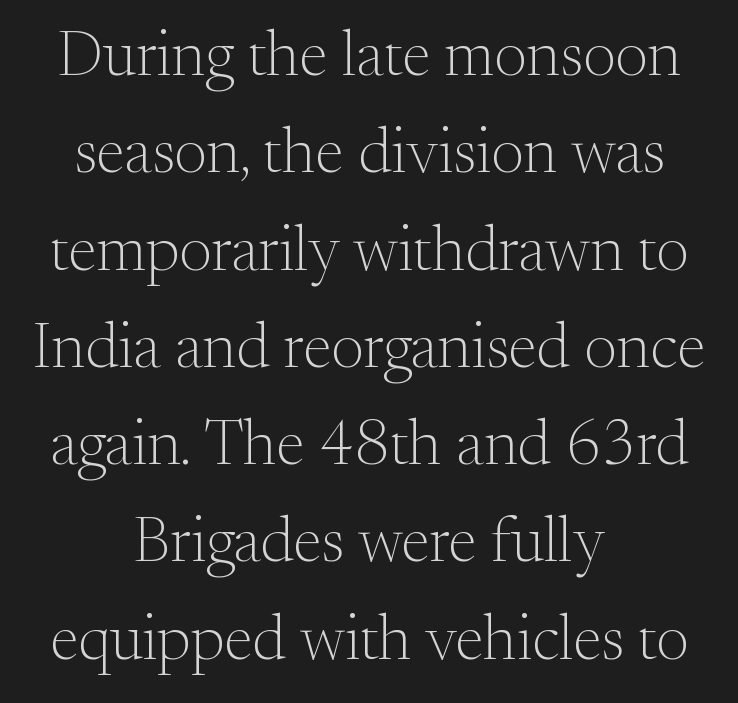
The image shows 64 px light serif type, upright; set centered, normal line spacing (1.52x), normal letter spacing, not underlined; medium stroke contrast and a small x-height.
